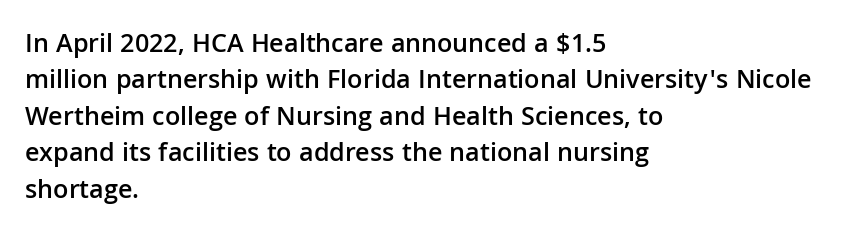
{"italic": "no", "bold": "semi", "underline": "no", "align": "left", "line_spacing": "normal", "line_spacing_ratio": 1.35, "letter_spacing": "normal", "letter_spacing_em": 0.0, "glyph_px": 27}
